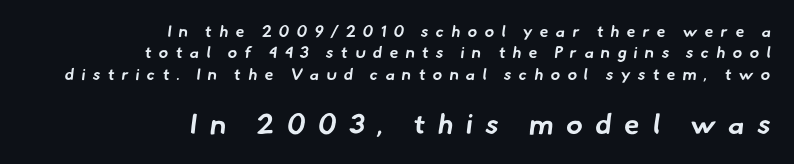
Q: Is the text bold? A: Yes.
Q: Is the typeface a serif or a sans-serif typeface? A: Sans-serif.
Q: Is the text underlined? A: No.
Q: How is the paragraph aligned? A: Right-aligned.
Q: Is the spacing between letters normal or unusually wide? A: Unusually wide.
Q: Is the spacing between lines tight, normal or loose? A: Normal.
Q: Which block of text is set in a larger size, the first (top) or the second (bottom)? A: The second (bottom) one.
Q: Width (condensed, normal, or wide)? A: Normal.
Q: Stroke contrast? A: Low.
Q: x-height? A: Small.
Q: Monospaced? A: No.
